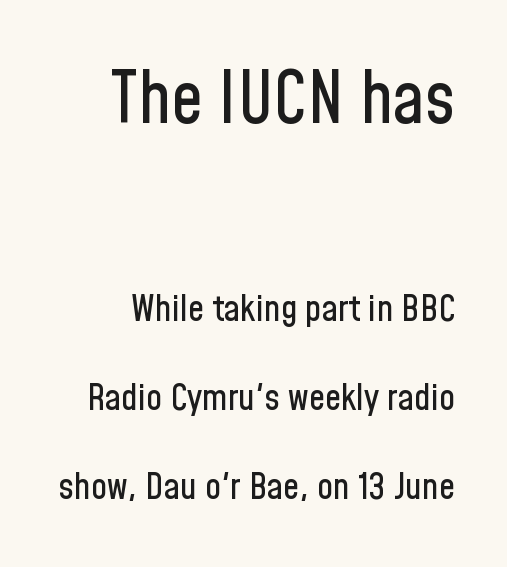
The letters stand straight up with perfectly vertical stems. This rendering features lettering with no underline. Glyph-to-glyph distance matches everyday printed text. The emphasis by scale lands on block number one, above.
